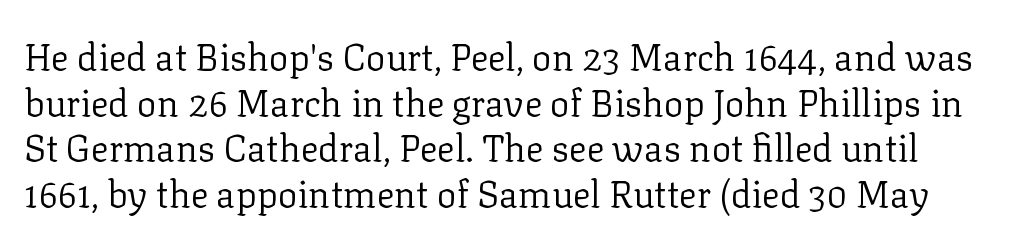
{"serif": "yes", "italic": "no", "bold": "no", "weight": "regular", "width": "normal", "stroke_contrast": "low", "x_height": "medium", "monospaced": "no", "underline": "no", "line_spacing_ratio": 1.23, "letter_spacing": "normal", "letter_spacing_em": 0.0, "glyph_px": 37}
